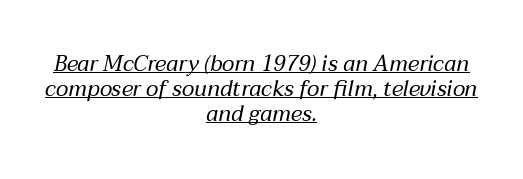
The image shows 22 px text type, italic (leaning right); set centered, tight line spacing (1.14x), normal letter spacing, underlined.
